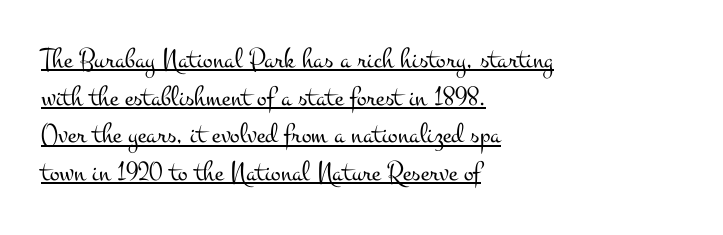
The gaps between neighbouring characters are ordinary and unremarkable. The designer left line spacing at the default. Spacing verdict: proportional, widths tailored to each character. Heft: none added — not bold. Does the type have serifs? Yes, each stem ends in a small foot. A typographer would call this underscored text.
